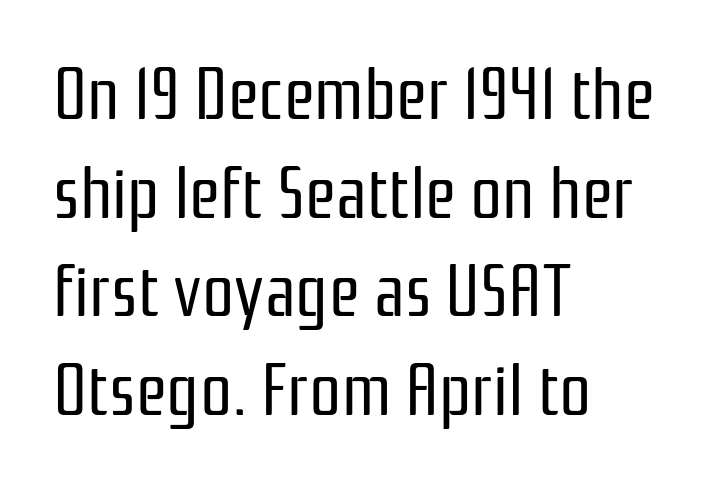
{"serif": "no", "italic": "no", "bold": "no", "weight": "regular", "width": "condensed", "stroke_contrast": "low", "x_height": "medium", "monospaced": "no", "underline": "no", "align": "left", "line_spacing": "normal", "line_spacing_ratio": 1.39, "letter_spacing": "normal", "letter_spacing_em": 0.0, "glyph_px": 71}
